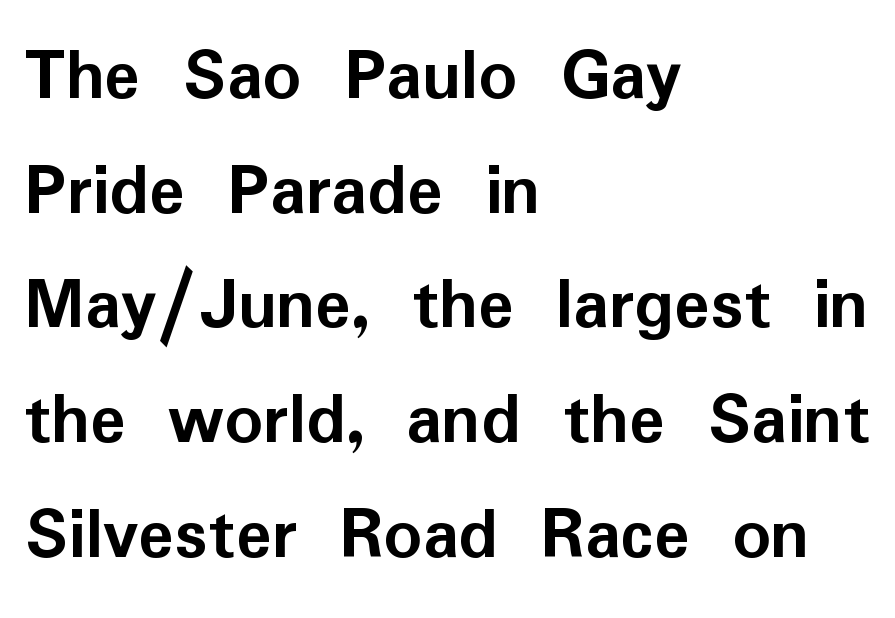
Is there any slant? The stems are plumb. These lines sit exactly where default settings would place them. Weight check: bold — yes, fully. Each line starts at the same left margin while the right side varies. Default kerning and tracking; the words read as compact shapes. No feet cap the strokes, marking this as sans-serif type.
